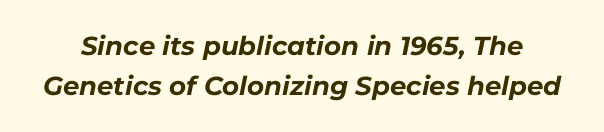
{"italic": "yes", "lean": "right", "slant_degrees": 11, "bold": "yes", "underline": "no", "line_spacing": "normal", "line_spacing_ratio": 1.54, "letter_spacing": "normal", "letter_spacing_em": 0.0, "glyph_px": 26}
